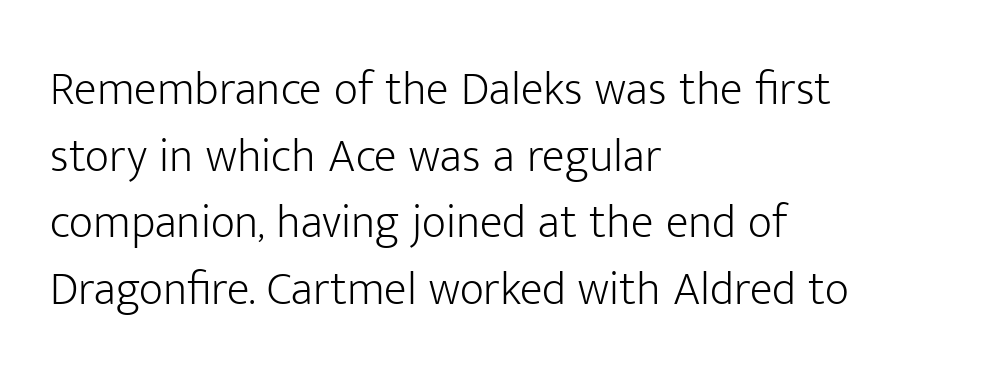
Weight class: somewhere from thin through regular. Posture: upright roman. Reading down the block, your eye returns to a fixed left position each line. Only glyphs here, with clear space below each row. The face used here is rendered with its standard letterfit.
